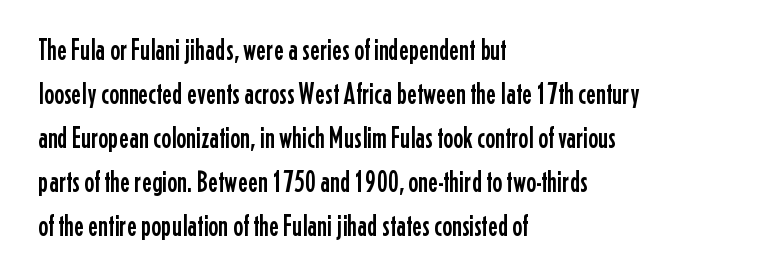
Q: Is the text italic (slanted)? A: No, it is upright.
Q: Is the typeface a serif or a sans-serif typeface? A: Sans-serif.
Q: Is the text underlined? A: No.
Q: How is the paragraph aligned? A: Left-aligned.
Q: Is the spacing between letters normal or unusually wide? A: Normal.
Q: Is the spacing between lines tight, normal or loose? A: Normal.
Q: Width (condensed, normal, or wide)? A: Condensed.
Q: Stroke contrast? A: Low.
Q: x-height? A: Medium.
Q: Monospaced? A: No.
